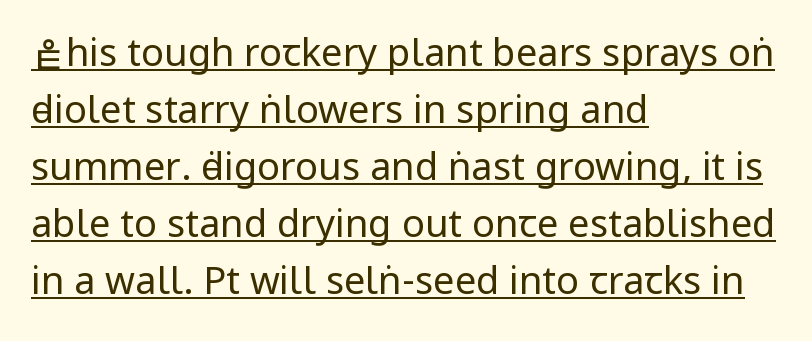
{"serif": "no", "italic": "no", "bold": "no", "weight": "regular", "width": "condensed", "stroke_contrast": "low", "x_height": "large", "monospaced": "no", "underline": "yes", "align": "left", "line_spacing": "normal", "line_spacing_ratio": 1.5, "letter_spacing": "normal", "letter_spacing_em": 0.0, "glyph_px": 38}
